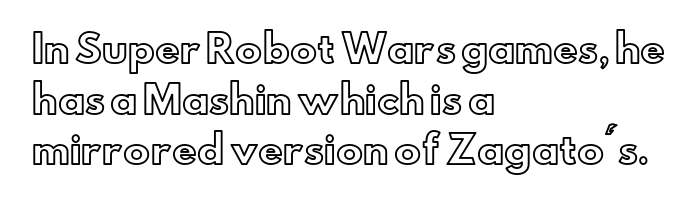
{"italic": "no", "width": "normal", "x_height": "small", "monospaced": "no", "underline": "no", "align": "left", "line_spacing": "normal", "line_spacing_ratio": 1.33, "letter_spacing": "normal", "letter_spacing_em": 0.0, "glyph_px": 38}
